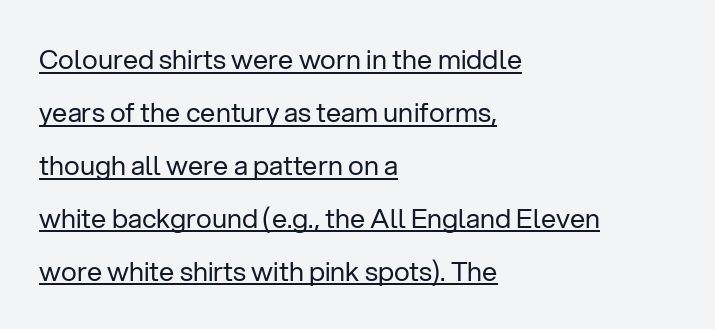
Q: Is the text bold? A: No.
Q: Is the text italic (slanted)? A: No, it is upright.
Q: Is the text underlined? A: Yes.
Q: How is the paragraph aligned? A: Left-aligned.
Q: Is the spacing between letters normal or unusually wide? A: Normal.
Q: Is the spacing between lines tight, normal or loose? A: Loose.
